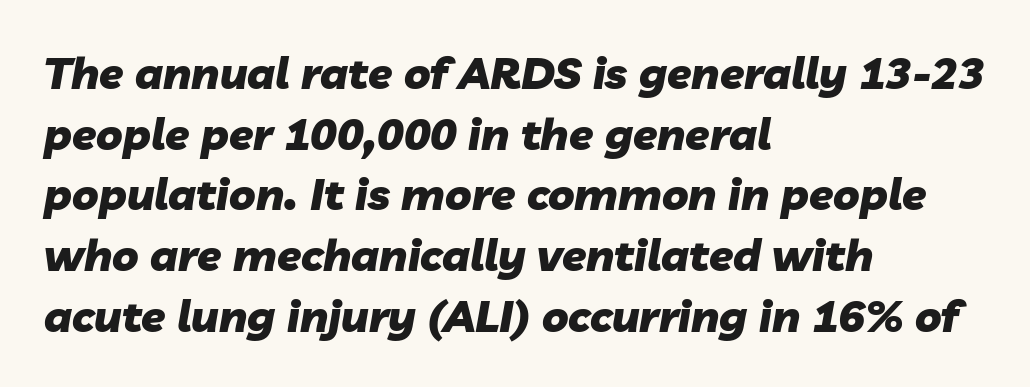
Only glyphs here, with clear space below each row. Students, note that the glyphs here touch the page at normal intervals. Line beginnings align vertically; line endings do not. Regular leading. You'd pick this weight for a headline — it's a proper bold.
